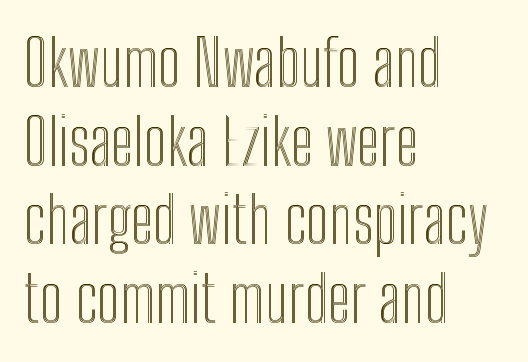
The image shows 64 px condensed type, upright; set left-aligned, line spacing 1.23x, normal letter spacing, not underlined; a medium x-height.
